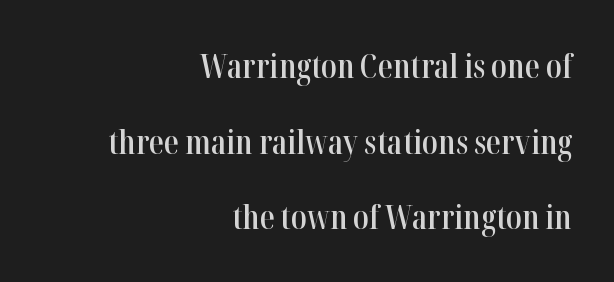
Compared with typical body copy, the letter spacing here is the same. Nobody drew a line under any word here. Look at the stroke-to-counter ratio: somewhat heavy, a semibold. These lines stand farther apart than default settings would place them.
